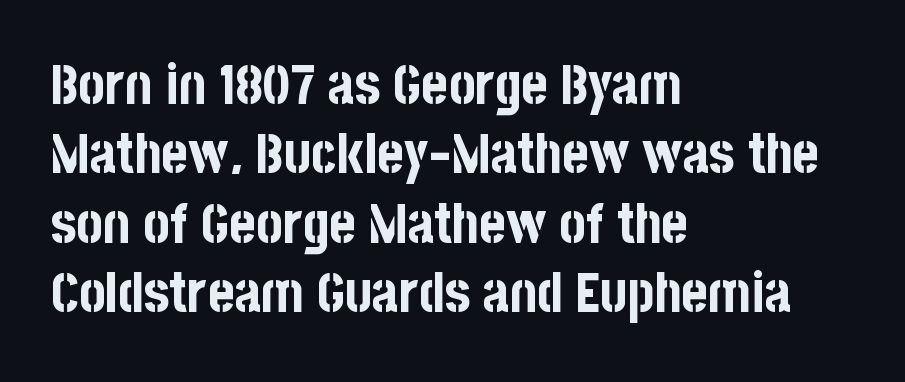
Has an underline been added? It has not. Does the lettering tilt? It doesn't — this is upright. These lines keep a tight, regular rhythm from letter to letter. These lines are set flush left with a ragged right edge. Spacing verdict: proportional, widths tailored to each character. Summary of weight: heavy, a full bold.
